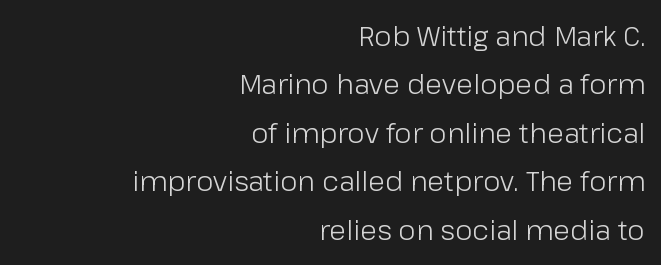
The image shows 28 px light sans-serif type, upright; set right-aligned, line spacing 1.73x, normal letter spacing, not underlined; low stroke contrast and a medium x-height.
